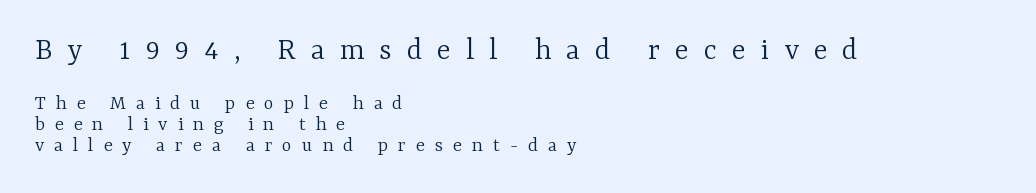
Designer's note — italics off, roman on. You get the large type first, then a drop to smaller type. A typesetter would call this leading minimal, almost set solid. What kind of face is this? One with serifs. Stem width sits at or under what a default text font uses.
